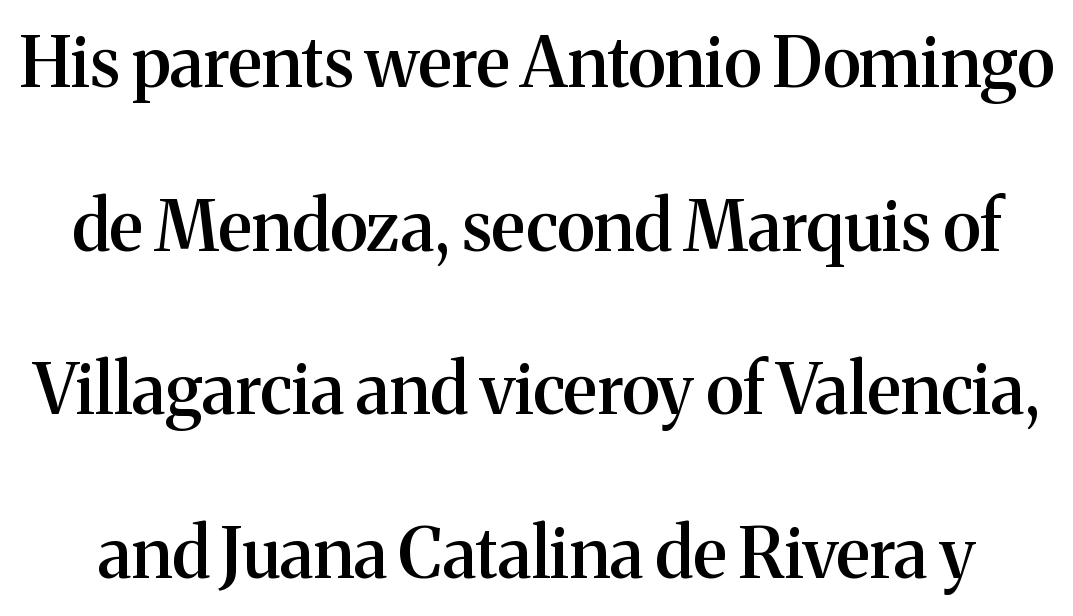
The image shows 69 px semibold serif type, upright; set loose line spacing (2.37x), normal letter spacing, not underlined; medium stroke contrast and a medium x-height.
